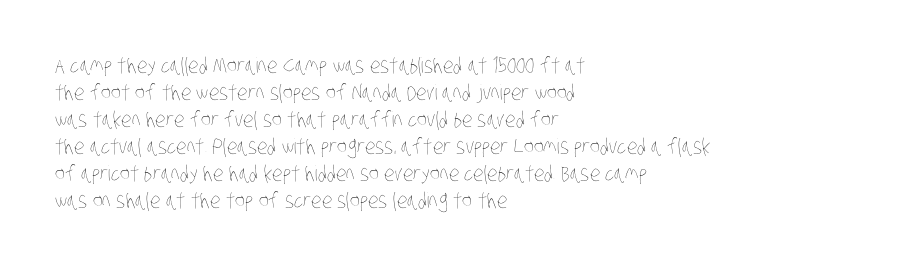
{"bold": "no", "underline": "no", "align": "left", "line_spacing": "normal", "line_spacing_ratio": 1.29, "letter_spacing": "normal", "letter_spacing_em": 0.0, "glyph_px": 21}
